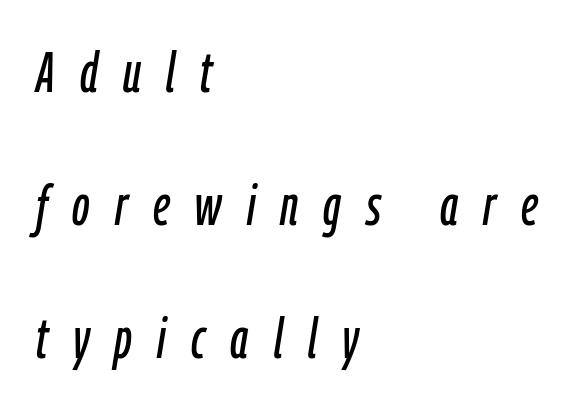
Q: Is the text italic (slanted)? A: Yes, it leans right by about 9 degrees.
Q: Is the text underlined? A: No.
Q: How is the paragraph aligned? A: Left-aligned.
Q: Is the spacing between letters normal or unusually wide? A: Unusually wide.
Q: Is the spacing between lines tight, normal or loose? A: Loose.
Q: Width (condensed, normal, or wide)? A: Condensed.
Q: Stroke contrast? A: Low.
Q: x-height? A: Medium.
Q: Monospaced? A: No.
